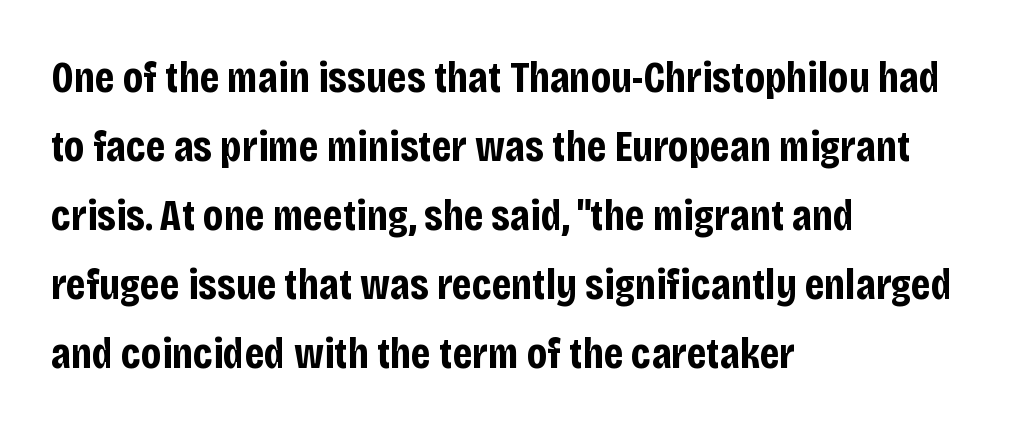
Q: Is the text bold? A: Yes.
Q: Is the text italic (slanted)? A: No, it is upright.
Q: Is the typeface a serif or a sans-serif typeface? A: Sans-serif.
Q: Is the text underlined? A: No.
Q: How is the paragraph aligned? A: Left-aligned.
Q: Is the spacing between letters normal or unusually wide? A: Normal.
Q: Is the spacing between lines tight, normal or loose? A: Normal.
Q: Width (condensed, normal, or wide)? A: Condensed.
Q: Stroke contrast? A: Low.
Q: x-height? A: Large.
Q: Monospaced? A: No.
